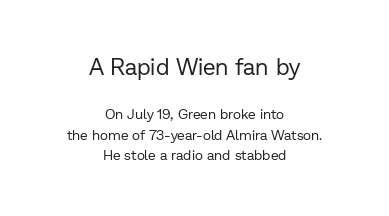
{"italic": "no", "bold": "no", "underline": "no", "align": "center", "line_spacing": "normal", "line_spacing_ratio": 1.49, "letter_spacing": "normal", "letter_spacing_em": 0.0, "larger_block": "first", "size_ratio": 1.64, "glyph_px": 23}
